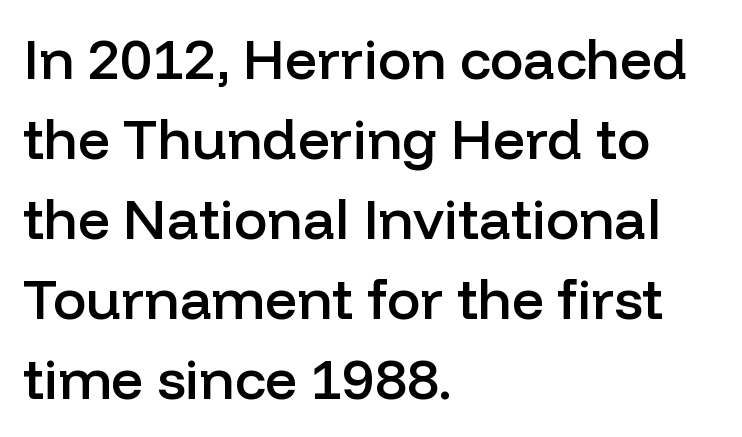
Default kerning and tracking; the words read as compact shapes. The gap between lines stays unmarked. These lines are set flush left with a ragged right edge. You can tell it's not italic because the verticals are truly vertical.
